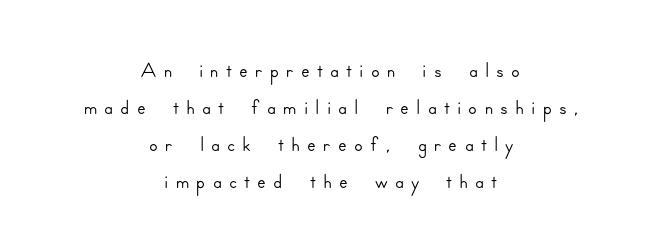
Loose tracking; the words dissolve into strings of separated letters. These lines are centered, leaving both edges ragged. Note: no serifs on the glyphs. Think of a printed novel: that variable character pitch is what you see here. A roman cut, with each character standing at attention.
